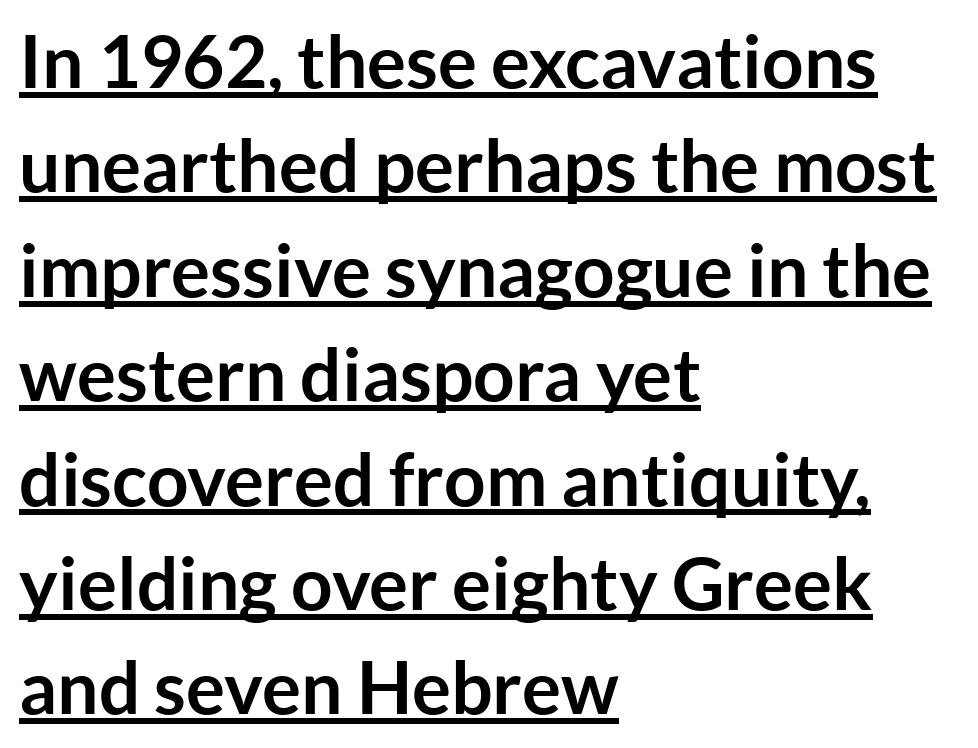
{"serif": "no", "italic": "no", "bold": "yes", "weight": "semibold", "width": "normal", "stroke_contrast": "low", "x_height": "medium", "monospaced": "no", "underline": "yes", "align": "left", "line_spacing": "normal", "line_spacing_ratio": 1.43, "letter_spacing": "normal", "letter_spacing_em": 0.0, "glyph_px": 73}
